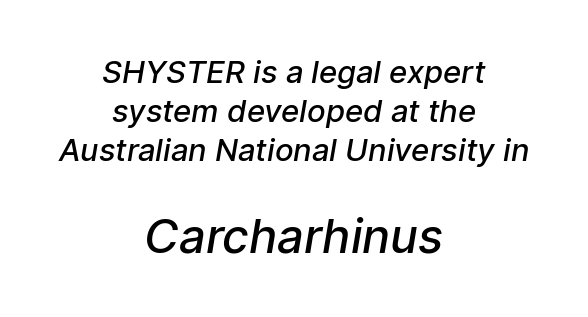
The image shows 47 px semibold sans-serif type; set centered, normal line spacing (1.26x), normal letter spacing, not underlined; the second (bottom) block is 1.52x larger; low stroke contrast and a medium x-height.
